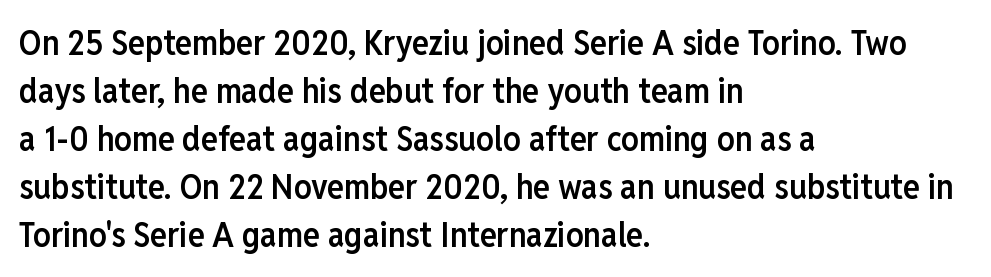
{"serif": "no", "italic": "no", "bold": "semi", "weight": "semibold", "width": "condensed", "stroke_contrast": "low", "x_height": "medium", "monospaced": "no", "underline": "no", "align": "left", "line_spacing": "normal", "line_spacing_ratio": 1.37, "letter_spacing": "normal", "letter_spacing_em": 0.0, "glyph_px": 35}
